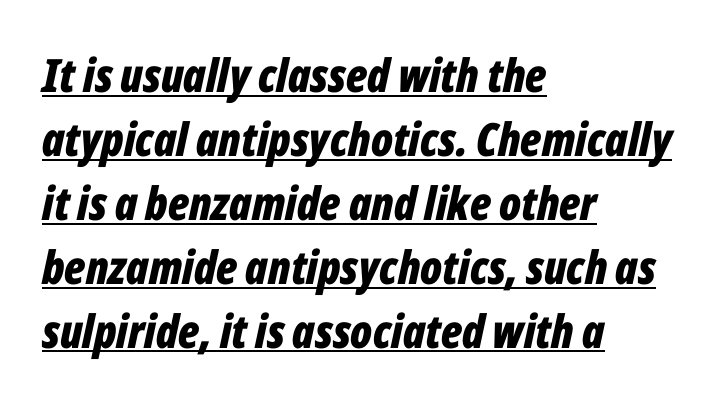
Looks like someone drew a line under every word here. Yep, that's italic — everything's leaning. Teacher's note: observe the even left margin — that is flush-left alignment. Each letter keeps its own natural width here, so spacing adapts to shape. The passage shown has conventional tracking throughout.
